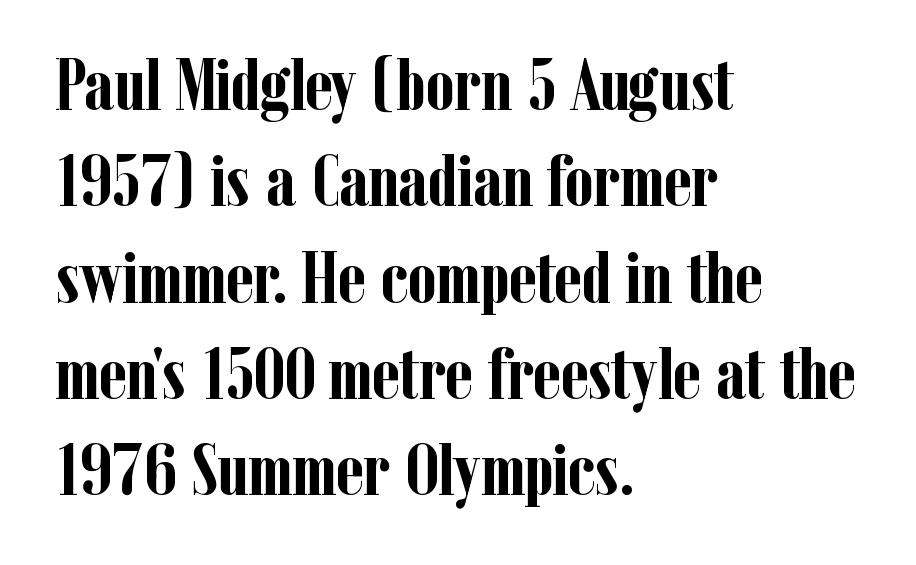
The image shows 73 px semibold, condensed serif type, upright; set left-aligned, normal line spacing (1.32x), normal letter spacing, not underlined; low stroke contrast and a medium x-height.
